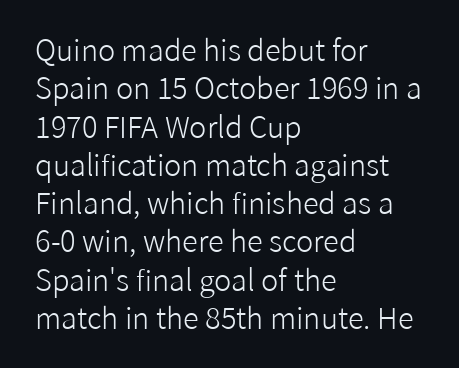
No extra tracking has been applied to these lines. Quick note: interline space is typical. Bare-footed words on every line. The passage shown is typed in a proportional face where columns would drift. A light-to-regular cut is what we see here.
